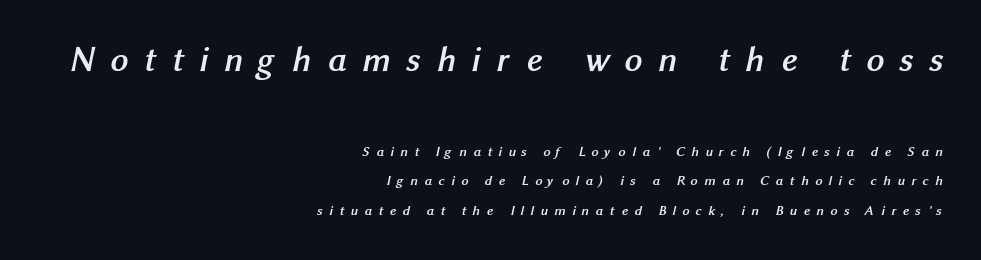
The upper block of text is set noticeably larger than the block beneath it. You'd pick this weight for a headline — it's a proper bold. Varying glyph widths throughout — classic text-font behaviour. Just letters on the line, the space beneath them empty. Loosely led — the rows are spread out. This rendering widens character spacing well past its baseline value.
